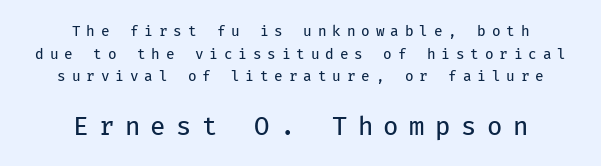
{"italic": "no", "bold": "no", "underline": "no", "align": "center", "line_spacing": "normal", "line_spacing_ratio": 1.61, "letter_spacing": "wide", "letter_spacing_em": 0.42, "larger_block": "second", "size_ratio": 1.79, "glyph_px": 25}
